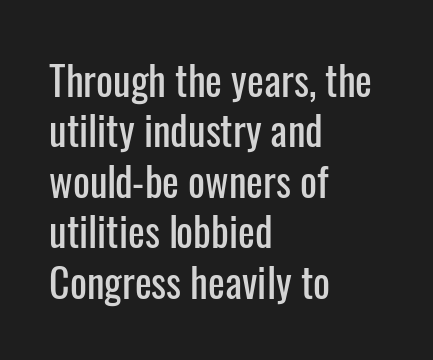
Q: Is the text italic (slanted)? A: No, it is upright.
Q: Is the typeface a serif or a sans-serif typeface? A: Sans-serif.
Q: Is the text underlined? A: No.
Q: How is the paragraph aligned? A: Left-aligned.
Q: Is the spacing between letters normal or unusually wide? A: Normal.
Q: Is the spacing between lines tight, normal or loose? A: Normal.
Q: Width (condensed, normal, or wide)? A: Condensed.
Q: Stroke contrast? A: Low.
Q: x-height? A: Medium.
Q: Monospaced? A: No.
